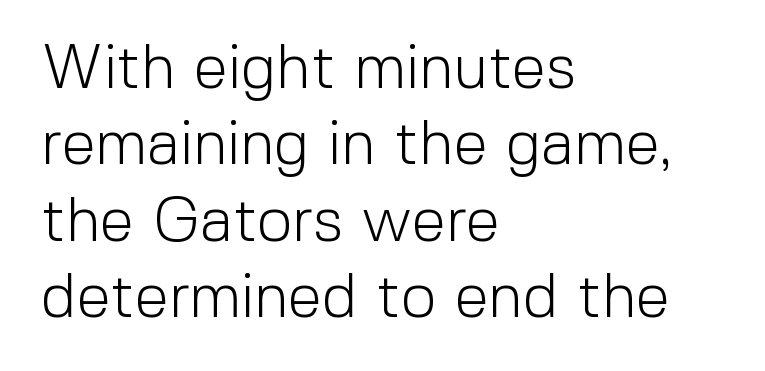
On a weight scale, this lands at 450 or below. Spacing verdict: proportional, widths tailored to each character. Nope, no serifs anywhere on these letters. You can tell it's not italic because the verticals are truly vertical. The specimen omits any rule beneath the text block's lines.
